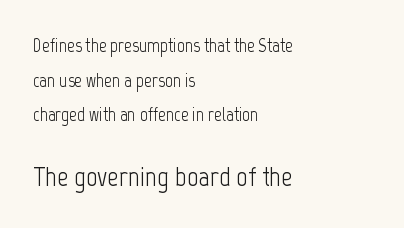
The typeface has the unassuming heft of standard copy or less. The characters display no serif detailing; their extremities are plain. A bare baseline throughout the passage. The face used here appears at its bigger size in the lower chunk. Looks like regular typesetting: each glyph gets only the width it needs.
